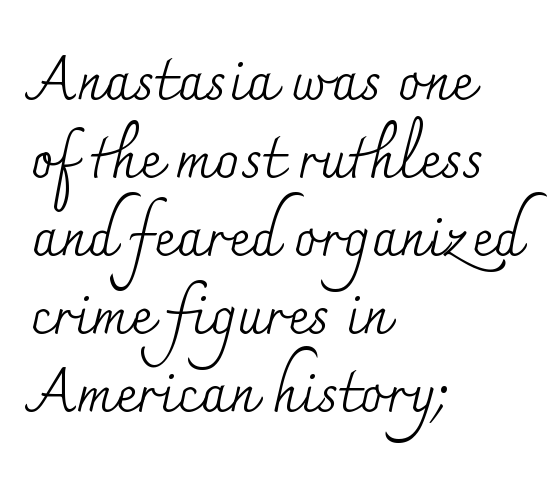
Rows of type keep a routine distance in the vertical direction. Think of a printed novel: that variable character pitch is what you see here. Inter-character spacing is left at the font's built-in metrics. Leftover space on each line is placed entirely after the last word. A clean baseline with only descenders dipping below it.
